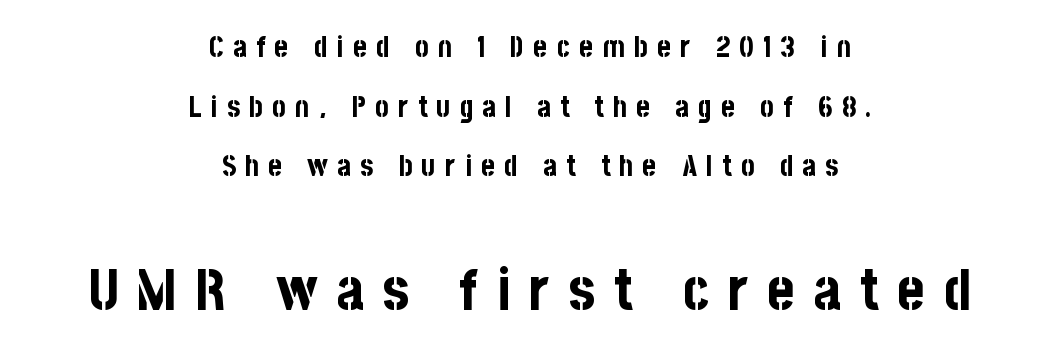
Honestly, the rows look like they've been pulled way apart. Size contrast runs from small at the top to large at the bottom. Reading down the block, each line starts at a different indent, mirrored at its end. Look at the bottom of the vertical strokes: they stop flat, with no serifs. Rendered with straight, roman letterforms. The glyphs have the mass of a bold cut.
